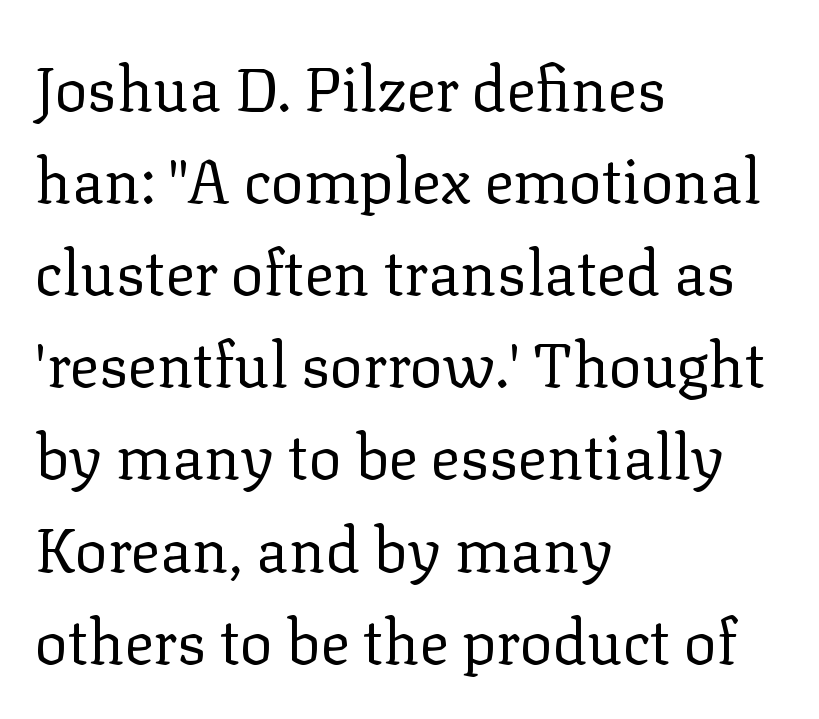
{"serif": "yes", "italic": "no", "bold": "no", "weight": "regular", "width": "normal", "stroke_contrast": "low", "x_height": "medium", "monospaced": "no", "underline": "no", "align": "left", "line_spacing": "normal", "line_spacing_ratio": 1.51, "letter_spacing": "normal", "letter_spacing_em": 0.0, "glyph_px": 61}
